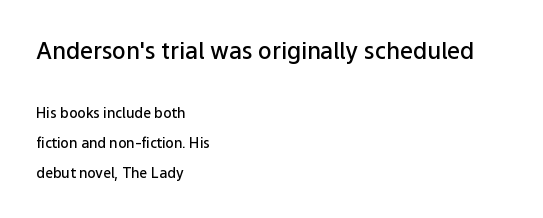
Q: Is the text bold? A: Semi-bold.
Q: Is the text italic (slanted)? A: No, it is upright.
Q: Is the text underlined? A: No.
Q: How is the paragraph aligned? A: Left-aligned.
Q: Is the spacing between letters normal or unusually wide? A: Normal.
Q: Is the spacing between lines tight, normal or loose? A: Loose.
Q: Which block of text is set in a larger size, the first (top) or the second (bottom)? A: The first (top) one.
